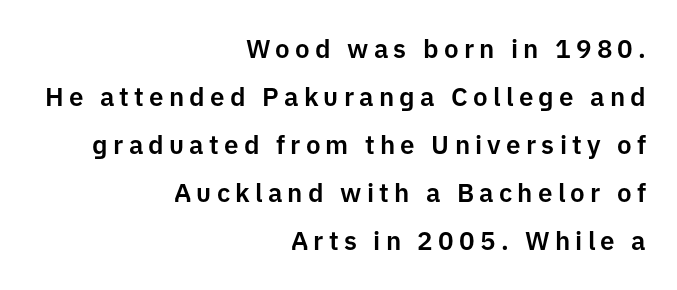
The image shows 26 px text type, upright; set right-aligned, line spacing 1.85x, unusually wide letter spacing (+0.2 em), not underlined.
